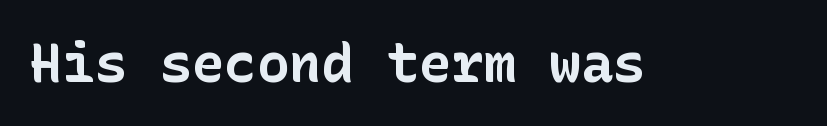
{"serif": "no", "italic": "no", "bold": "yes", "weight": "bold", "width": "normal", "stroke_contrast": "low", "x_height": "medium", "underline": "no", "letter_spacing": "normal", "letter_spacing_em": 0.0, "glyph_px": 54}
